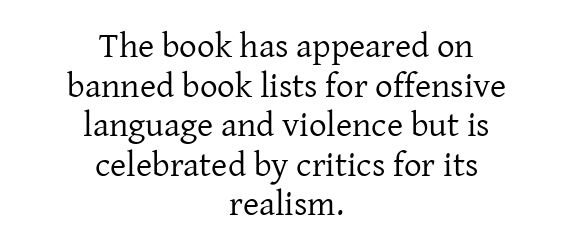
{"serif": "yes", "italic": "no", "bold": "no", "weight": "regular", "width": "normal", "stroke_contrast": "low", "x_height": "medium", "monospaced": "no", "underline": "no", "align": "center", "line_spacing": "tight", "line_spacing_ratio": 1.13, "letter_spacing": "normal", "letter_spacing_em": 0.0, "glyph_px": 35}
